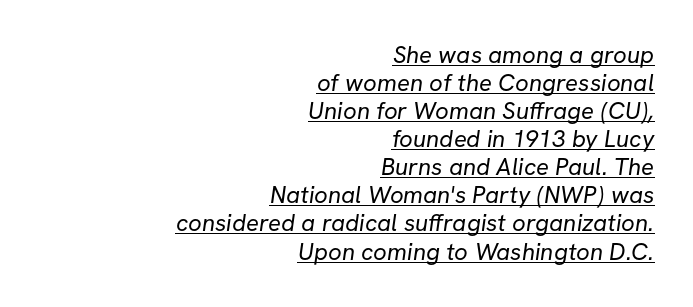
The image shows 24 px text type; set right-aligned, line spacing 1.17x, normal letter spacing, underlined.
